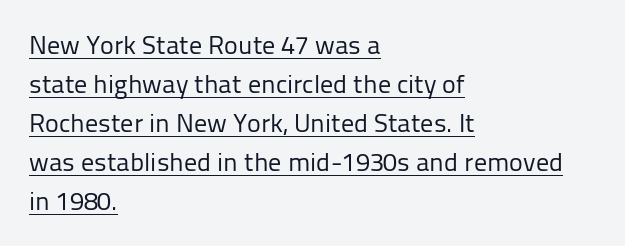
{"italic": "no", "bold": "no", "underline": "yes", "align": "left", "line_spacing": "normal", "line_spacing_ratio": 1.5, "letter_spacing": "normal", "letter_spacing_em": 0.0, "glyph_px": 26}
